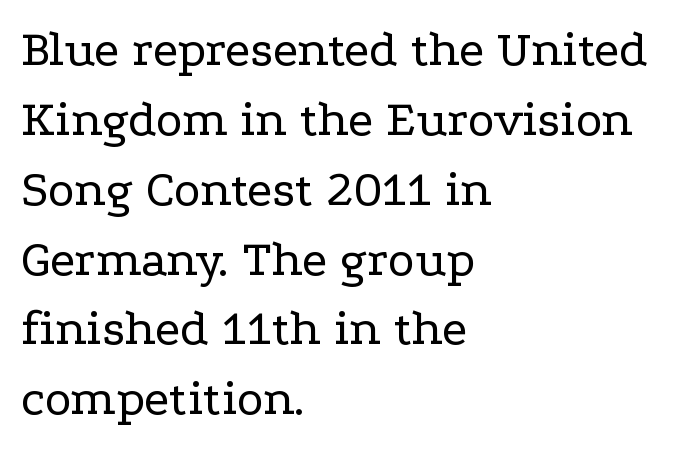
{"serif": "yes", "italic": "no", "bold": "no", "weight": "regular", "width": "wide", "stroke_contrast": "low", "x_height": "medium", "monospaced": "no", "underline": "no", "align": "left", "line_spacing": "normal", "line_spacing_ratio": 1.37, "letter_spacing": "normal", "letter_spacing_em": 0.0, "glyph_px": 51}
